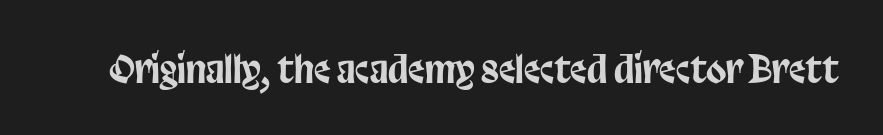
The gap between lines stays unmarked. Posture: vertical. The face used here is proportionally spaced, like ordinary book or web type. Type style note: lacks serifs. Glyph-to-glyph distance matches everyday printed text.
